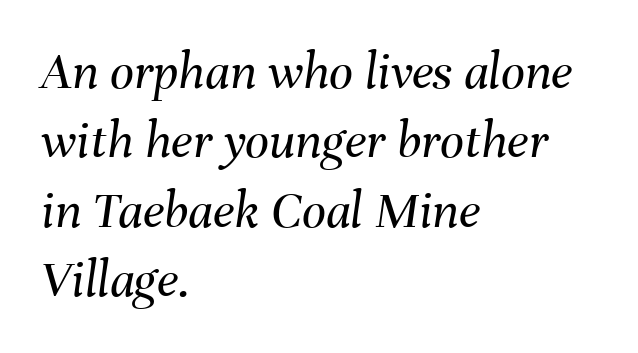
The image shows 53 px regular-weight type, italic (leaning right); set left-aligned, normal line spacing (1.31x), normal letter spacing, not underlined; medium stroke contrast and a medium x-height.
